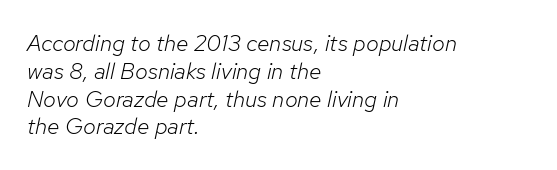
Q: Is the text bold? A: No.
Q: Is the text italic (slanted)? A: Yes, it leans right by about 12 degrees.
Q: Is the text underlined? A: No.
Q: How is the paragraph aligned? A: Left-aligned.
Q: Is the spacing between letters normal or unusually wide? A: Normal.
